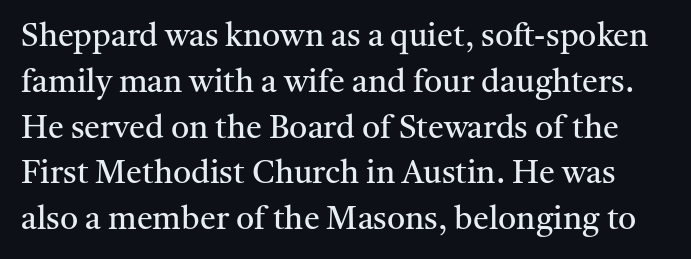
Q: Is the text bold? A: No.
Q: Is the text italic (slanted)? A: No, it is upright.
Q: Is the typeface a serif or a sans-serif typeface? A: Serif.
Q: Is the text underlined? A: No.
Q: Is the spacing between letters normal or unusually wide? A: Normal.
Q: Is the spacing between lines tight, normal or loose? A: Normal.
Q: Width (condensed, normal, or wide)? A: Normal.
Q: Stroke contrast? A: Medium.
Q: x-height? A: Medium.
Q: Monospaced? A: No.
